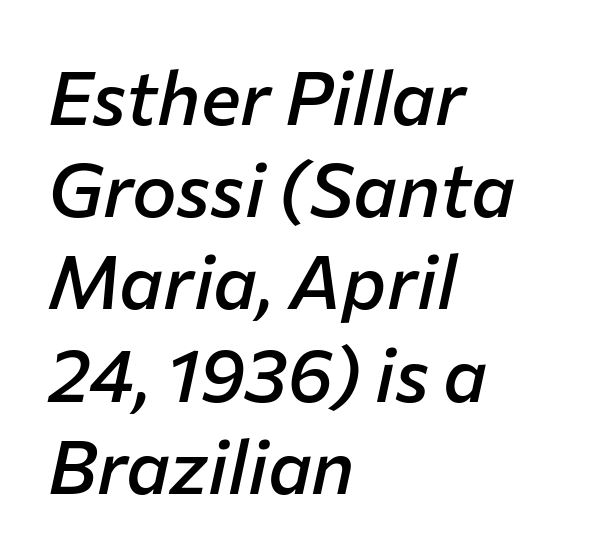
{"italic": "yes", "lean": "right", "slant_degrees": 12, "bold": "semi", "weight": "semibold", "width": "normal", "stroke_contrast": "low", "x_height": "medium", "monospaced": "no", "underline": "no", "align": "left", "line_spacing_ratio": 1.23, "letter_spacing": "normal", "letter_spacing_em": 0.0, "glyph_px": 75}
